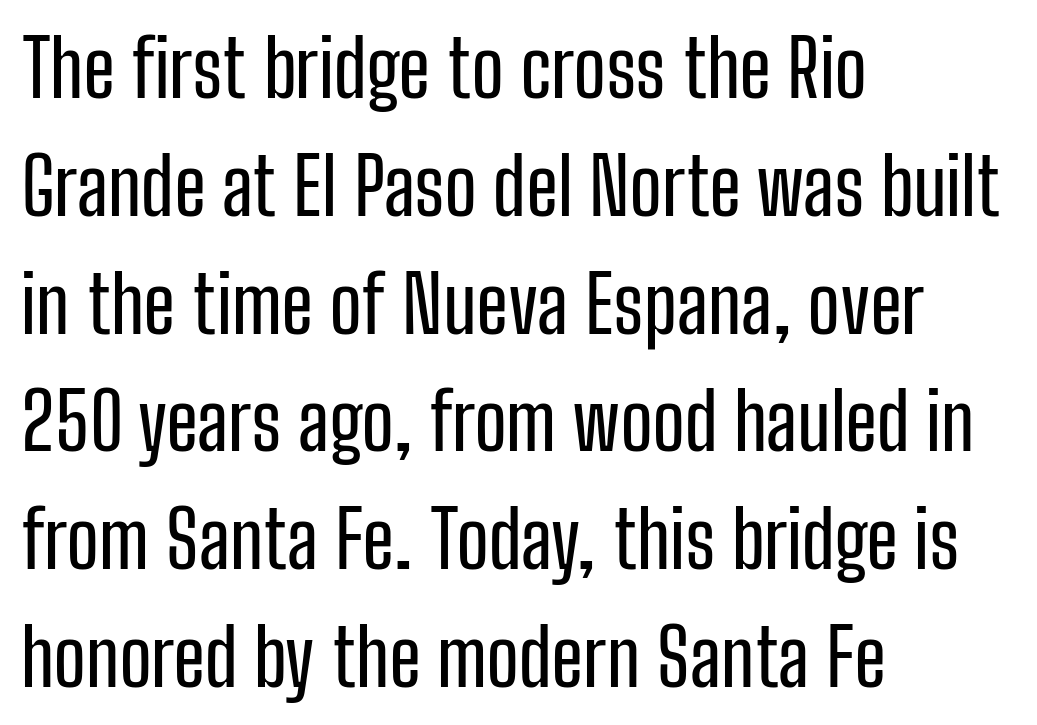
The image shows 78 px condensed sans-serif type, upright; set left-aligned, normal line spacing (1.51x), normal letter spacing, not underlined; low stroke contrast and a medium x-height.
